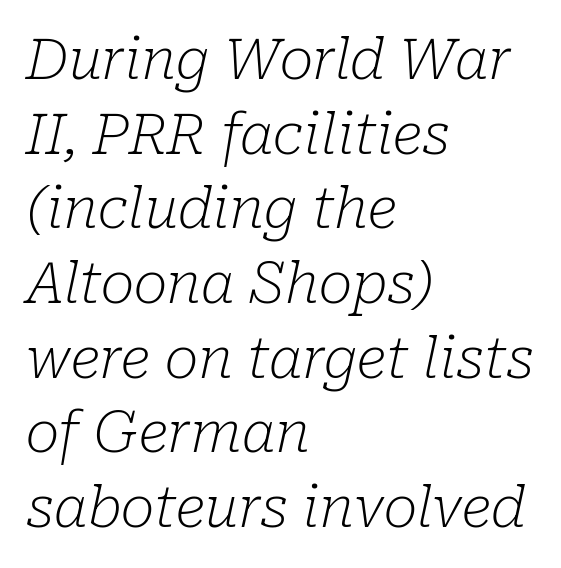
Q: Is the text bold? A: No.
Q: Is the text italic (slanted)? A: Yes, it leans right by about 10 degrees.
Q: Is the typeface a serif or a sans-serif typeface? A: Serif.
Q: Is the text underlined? A: No.
Q: How is the paragraph aligned? A: Left-aligned.
Q: Is the spacing between letters normal or unusually wide? A: Normal.
Q: Is the spacing between lines tight, normal or loose? A: Normal.
Q: Width (condensed, normal, or wide)? A: Normal.
Q: Stroke contrast? A: Low.
Q: x-height? A: Medium.
Q: Monospaced? A: No.
